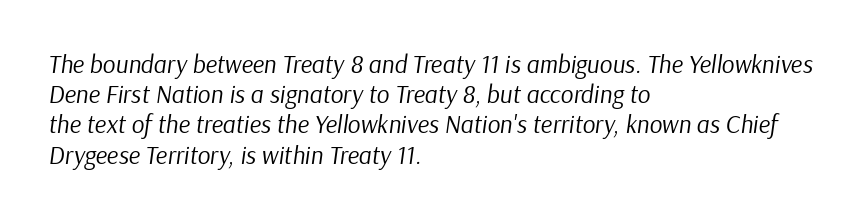
{"italic": "yes", "lean": "right", "slant_degrees": 9, "bold": "no", "underline": "no", "align": "left", "line_spacing_ratio": 1.21, "letter_spacing": "normal", "letter_spacing_em": 0.0, "glyph_px": 25}
